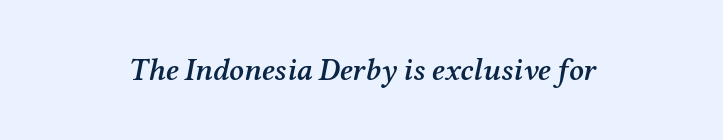
Q: Is the text bold? A: Semi-bold.
Q: Is the text italic (slanted)? A: Yes, it leans right by about 12 degrees.
Q: Is the typeface a serif or a sans-serif typeface? A: Serif.
Q: Is the text underlined? A: No.
Q: Is the spacing between letters normal or unusually wide? A: Normal.
Q: Width (condensed, normal, or wide)? A: Normal.
Q: Stroke contrast? A: Medium.
Q: x-height? A: Medium.
Q: Monospaced? A: No.
